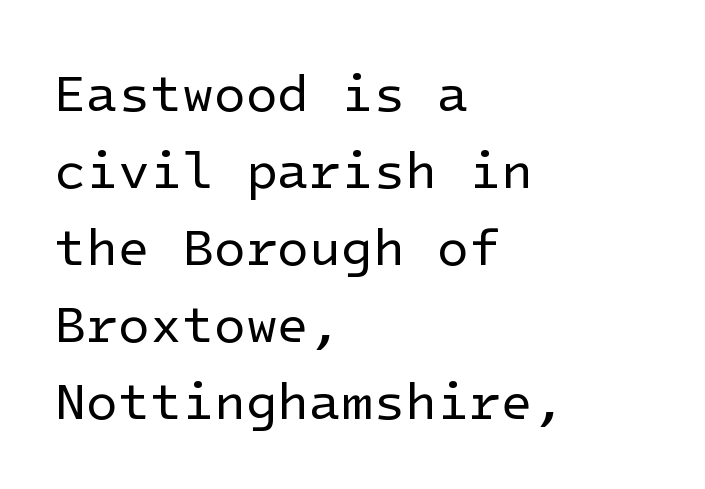
The text block is weighted toward the left margin, trailing off unevenly rightward. It's the straight-up-and-down kind of type. This is sans-serif lettering, the kind often seen on screens and signage. Each stroke keeps to a modest, everyday thickness or less. Notice how descenders clear the ascenders below comfortably — that's standard leading.
